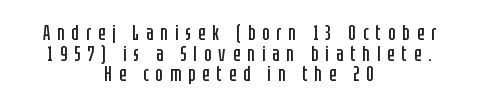
The image shows 21 px text type, upright; set centered, tight line spacing (0.98x), unusually wide letter spacing (+0.34 em), not underlined.
